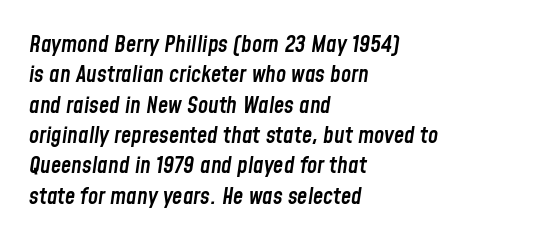
{"italic": "yes", "lean": "right", "slant_degrees": 8, "bold": "semi", "underline": "no", "align": "left", "line_spacing": "normal", "line_spacing_ratio": 1.32, "letter_spacing": "normal", "letter_spacing_em": 0.0, "glyph_px": 23}
